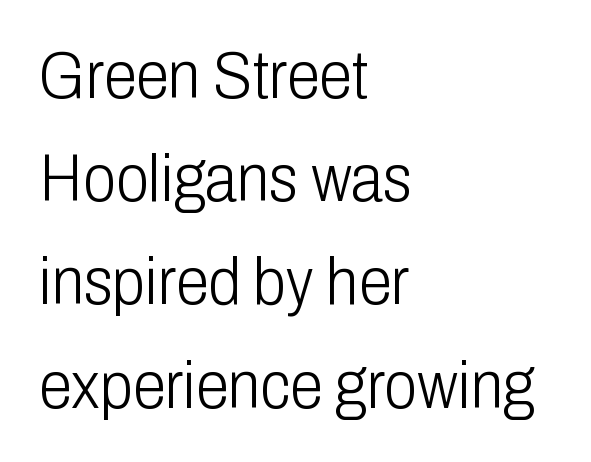
Q: Is the text bold? A: No.
Q: Is the text italic (slanted)? A: No, it is upright.
Q: Is the typeface a serif or a sans-serif typeface? A: Sans-serif.
Q: Is the text underlined? A: No.
Q: How is the paragraph aligned? A: Left-aligned.
Q: Is the spacing between letters normal or unusually wide? A: Normal.
Q: Is the spacing between lines tight, normal or loose? A: Normal.
Q: Width (condensed, normal, or wide)? A: Condensed.
Q: Stroke contrast? A: Low.
Q: x-height? A: Medium.
Q: Monospaced? A: No.
